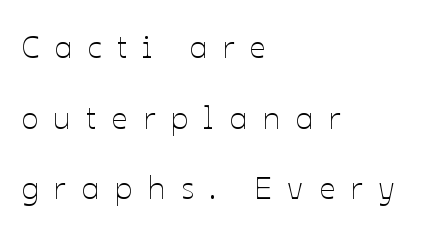
{"italic": "no", "bold": "no", "weight": "thin", "width": "normal", "stroke_contrast": "low", "x_height": "medium", "monospaced": "no", "underline": "no", "align": "left", "line_spacing": "loose", "line_spacing_ratio": 2.21, "letter_spacing": "wide", "letter_spacing_em": 0.48, "glyph_px": 32}
